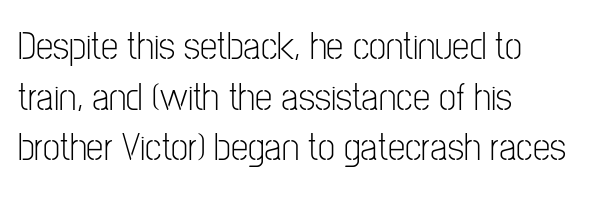
{"serif": "no", "italic": "no", "bold": "no", "weight": "light", "width": "condensed", "stroke_contrast": "low", "x_height": "medium", "monospaced": "no", "underline": "no", "align": "left", "line_spacing": "normal", "line_spacing_ratio": 1.3, "letter_spacing": "normal", "letter_spacing_em": 0.0, "glyph_px": 39}
